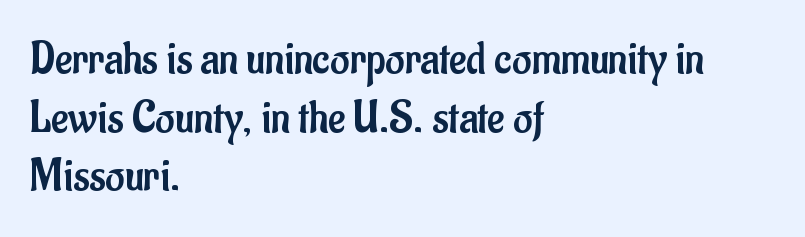
This reads as an unemphasized weight, regular at the heaviest. The characters display no serif detailing; their extremities are plain. Horizontal bands of white between lines are of average thickness. The letters advance in unequal steps, a hallmark of proportional type.
